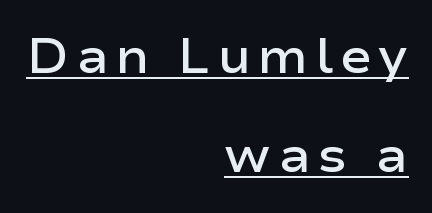
These lines carry some extra weight — a demibold, not a full bold. Note the varied advance widths — an 'i' is clearly narrower than an 'm'. The letters carry no serifs — their stems end cleanly without finishing strokes. The type sits square on the baseline with zero lean. Horizontally, the lines are justified to the trailing edge only. Descenders here cross a horizontal rule under the line.
